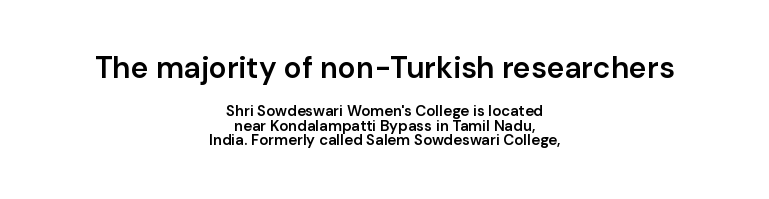
Q: Is the text bold? A: Semi-bold.
Q: Is the text italic (slanted)? A: No, it is upright.
Q: Is the typeface a serif or a sans-serif typeface? A: Sans-serif.
Q: Is the text underlined? A: No.
Q: How is the paragraph aligned? A: Centered.
Q: Is the spacing between letters normal or unusually wide? A: Normal.
Q: Is the spacing between lines tight, normal or loose? A: Tight.
Q: Which block of text is set in a larger size, the first (top) or the second (bottom)? A: The first (top) one.
Q: Width (condensed, normal, or wide)? A: Normal.
Q: Stroke contrast? A: Low.
Q: x-height? A: Medium.
Q: Monospaced? A: No.
